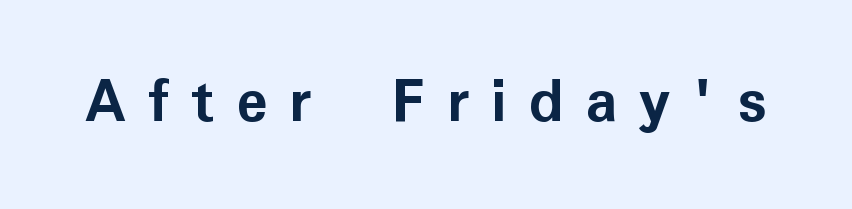
The image shows 66 px semibold sans-serif type, upright; set unusually wide letter spacing (+0.33 em), not underlined; low stroke contrast and a medium x-height.
